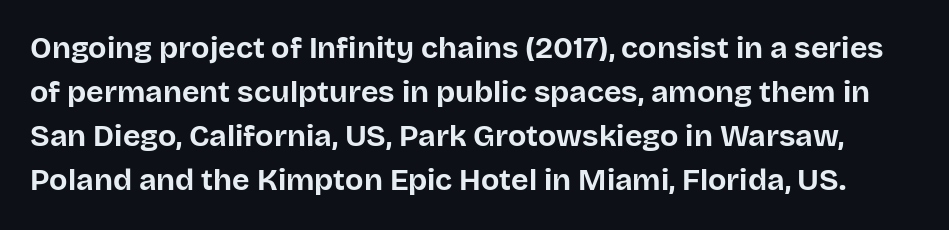
The image shows 30 px bold sans-serif type, upright; set normal line spacing (1.47x), normal letter spacing, not underlined; low stroke contrast and a large x-height.
